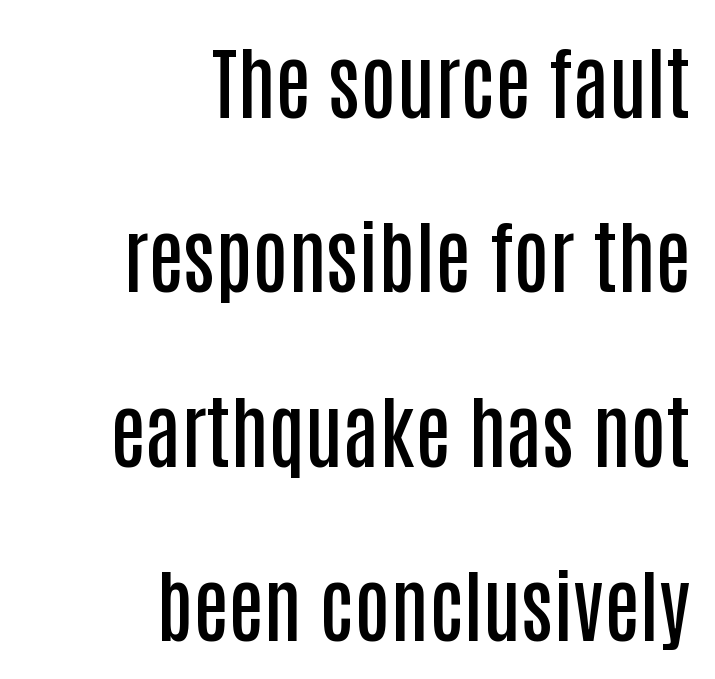
The image shows 80 px semibold, condensed sans-serif type, upright; set right-aligned, loose line spacing (2.18x), normal letter spacing, not underlined; low stroke contrast and a large x-height.
